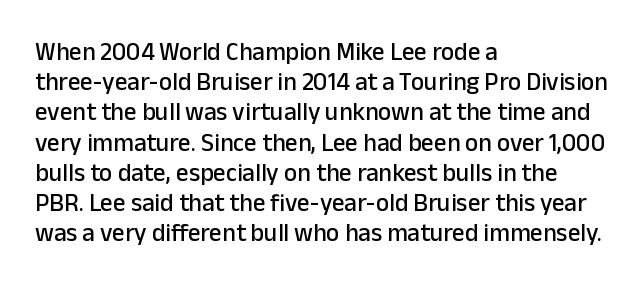
Standard letterfit; no display-style spreading of the glyphs. A typesetter would mark this as roman, not italic. Does the copy run flush right? No — it runs flush left. Words float on clear page, feet unadorned.
